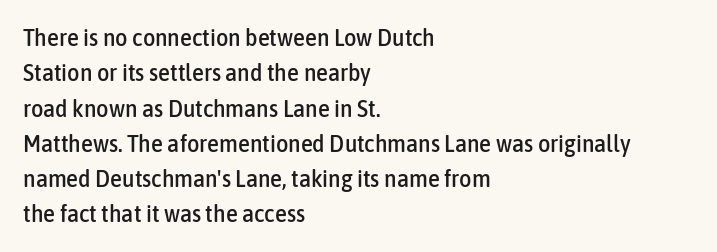
Q: Is the text italic (slanted)? A: No, it is upright.
Q: Is the text underlined? A: No.
Q: How is the paragraph aligned? A: Left-aligned.
Q: Is the spacing between letters normal or unusually wide? A: Normal.
Q: Is the spacing between lines tight, normal or loose? A: Normal.
